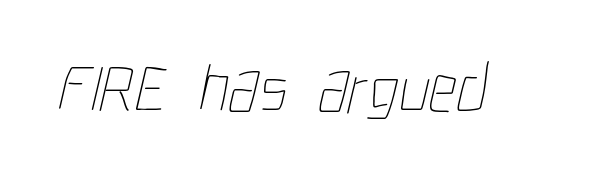
Q: Is the text bold? A: No.
Q: Is the text underlined? A: No.
Q: Is the spacing between letters normal or unusually wide? A: Normal.
Q: Width (condensed, normal, or wide)? A: Condensed.
Q: Stroke contrast? A: Low.
Q: x-height? A: Medium.
Q: Monospaced? A: No.
